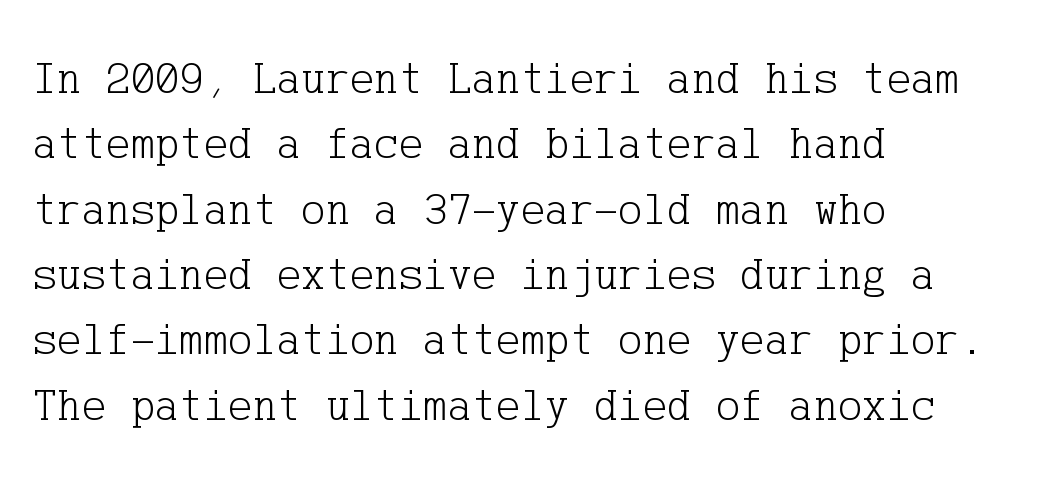
Glance below the letters and you will spot only blank space. A typesetter would call this leading conventional body-copy spacing. The lettering stays uniformly vertical, giving the passage a roman look. Caption: standard tracking, unaltered.
